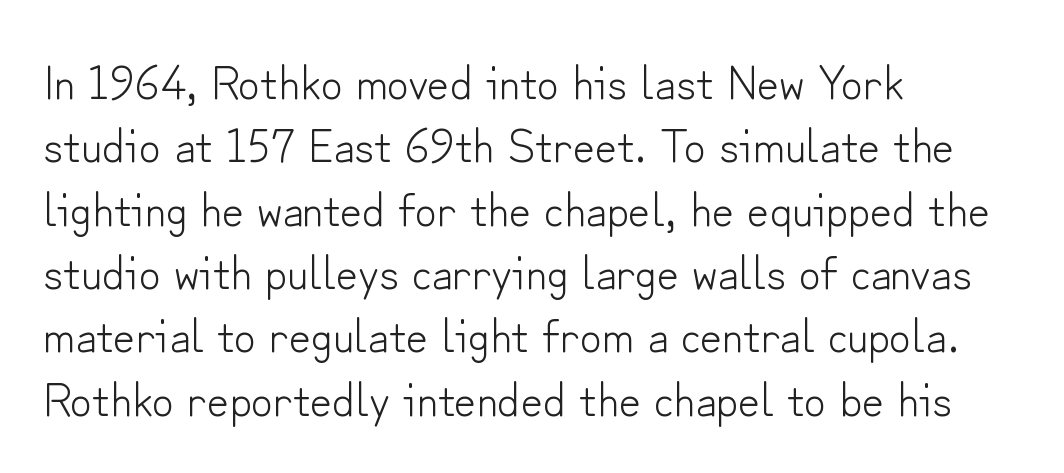
Look at the tracking — it's just the regular setting, nothing added. Vertical strokes here are truly vertical. The rendering shows plain stroke endings on the letterforms — a sans-serif design. Decoration check: the copy has no underline.
